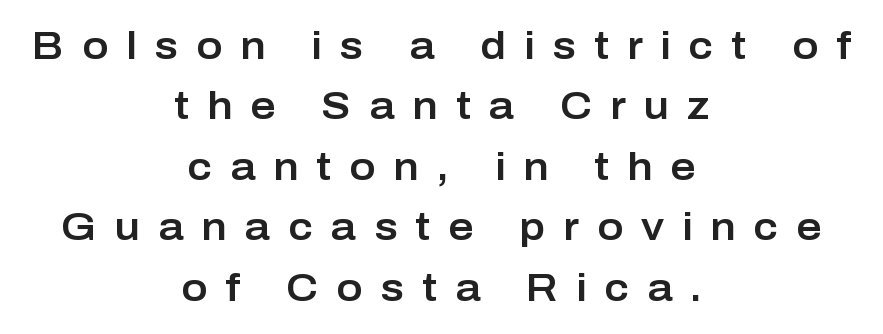
Q: Is the text italic (slanted)? A: No, it is upright.
Q: Is the typeface a serif or a sans-serif typeface? A: Sans-serif.
Q: Is the text underlined? A: No.
Q: How is the paragraph aligned? A: Centered.
Q: Is the spacing between letters normal or unusually wide? A: Unusually wide.
Q: Is the spacing between lines tight, normal or loose? A: Normal.
Q: Width (condensed, normal, or wide)? A: Normal.
Q: Stroke contrast? A: Low.
Q: x-height? A: Medium.
Q: Monospaced? A: No.
